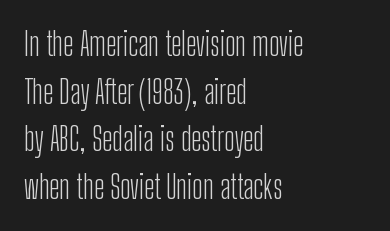
The rendering uses natural spacing where letterforms have individual widths. I'd call this a sans setting — the letters go barefoot. The lettering holds an erect, upright posture throughout. The typeface has the unassuming heft of standard copy or less.
